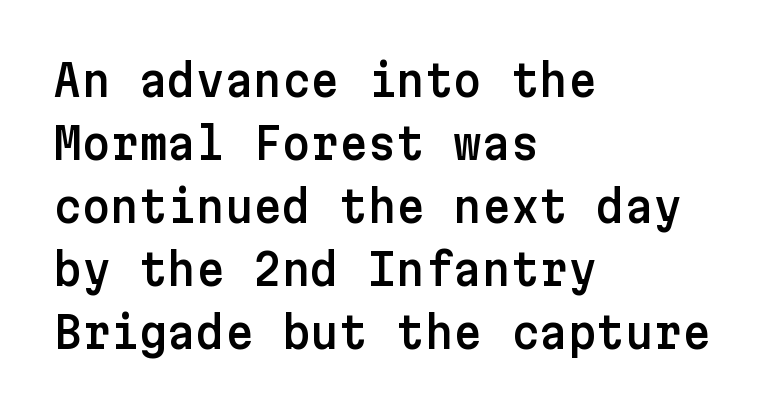
Q: Is the text italic (slanted)? A: No, it is upright.
Q: Is the typeface a serif or a sans-serif typeface? A: Sans-serif.
Q: Is the text underlined? A: No.
Q: How is the paragraph aligned? A: Left-aligned.
Q: Is the spacing between letters normal or unusually wide? A: Normal.
Q: Is the spacing between lines tight, normal or loose? A: Normal.
Q: Width (condensed, normal, or wide)? A: Normal.
Q: Stroke contrast? A: Low.
Q: x-height? A: Medium.
